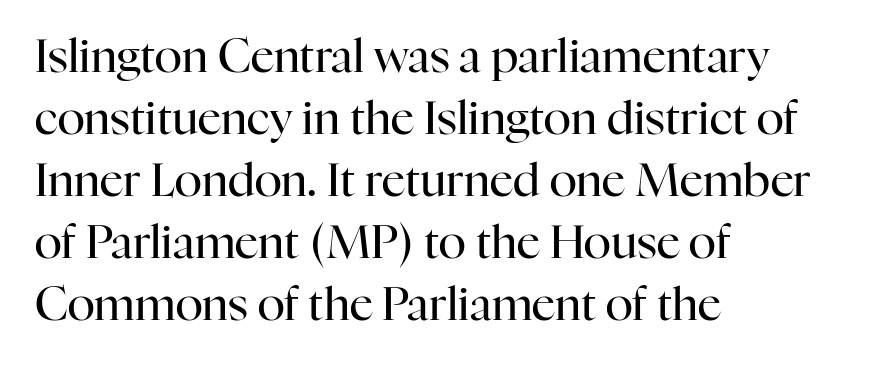
{"serif": "yes", "italic": "no", "bold": "no", "weight": "regular", "width": "normal", "stroke_contrast": "high", "x_height": "medium", "monospaced": "no", "underline": "no", "align": "left", "line_spacing": "normal", "line_spacing_ratio": 1.35, "letter_spacing": "normal", "letter_spacing_em": 0.0, "glyph_px": 46}
